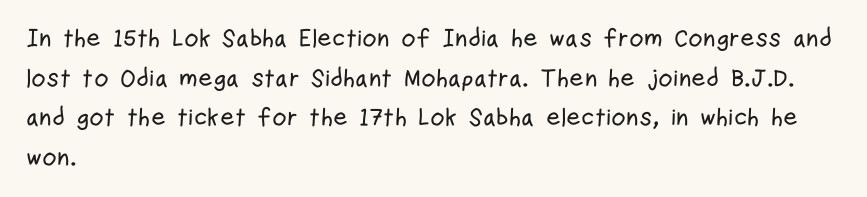
The image shows 25 px text type, upright; set left-aligned, normal line spacing (1.59x), normal letter spacing, not underlined.
